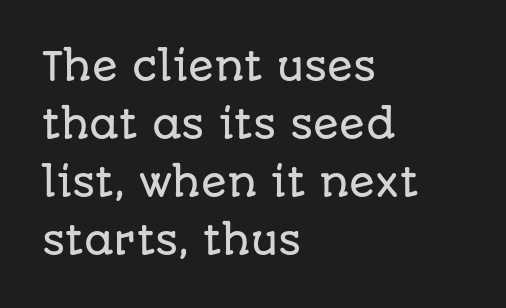
The image shows 38 px sans-serif type, upright; set left-aligned, normal line spacing (1.53x), normal letter spacing, not underlined; low stroke contrast and a large x-height.
